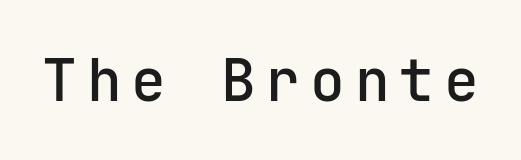
The image shows 58 px sans-serif type, upright, monospaced; set not underlined; low stroke contrast and a medium x-height.
